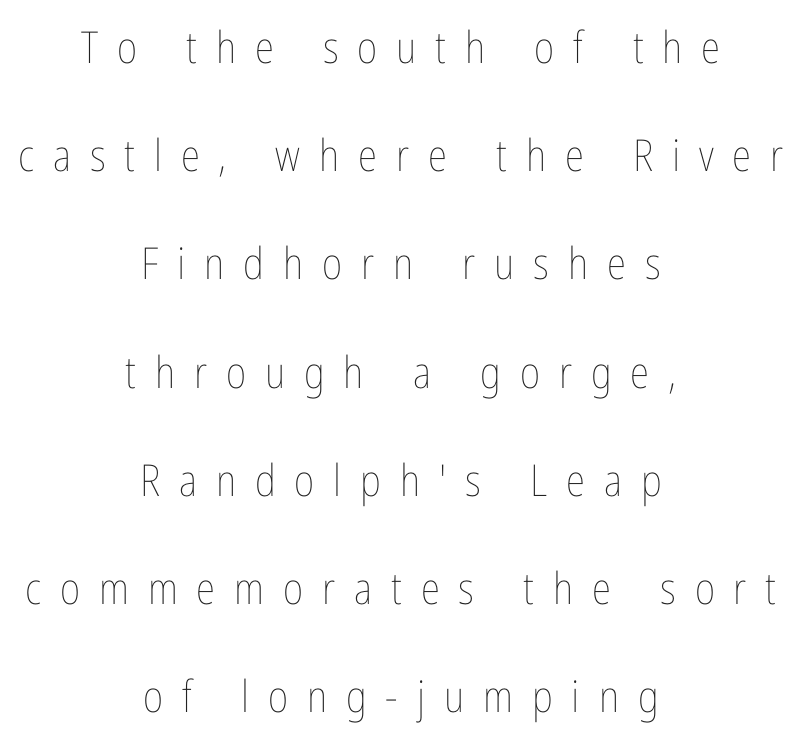
Weight: in the light-to-regular range. Note the varied advance widths — an 'i' is clearly narrower than an 'm'. A roman cut, with each character standing at attention. Vertically, the passage feels expansive, rows floating well apart.
